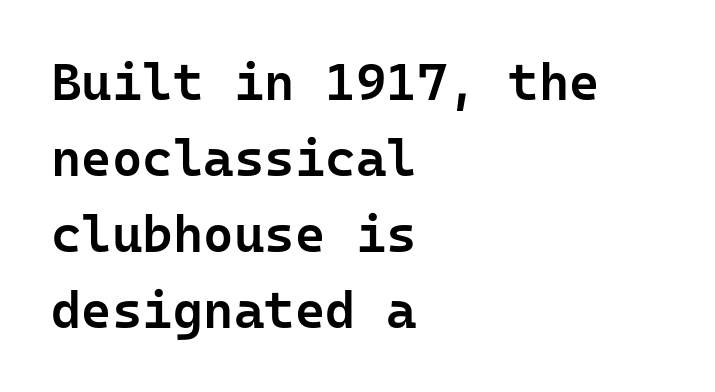
{"serif": "no", "italic": "no", "bold": "semi", "weight": "semibold", "width": "normal", "stroke_contrast": "low", "x_height": "medium", "monospaced": "yes", "underline": "no", "align": "left", "line_spacing": "normal", "line_spacing_ratio": 1.46, "letter_spacing": "normal", "letter_spacing_em": 0.0, "glyph_px": 52}
